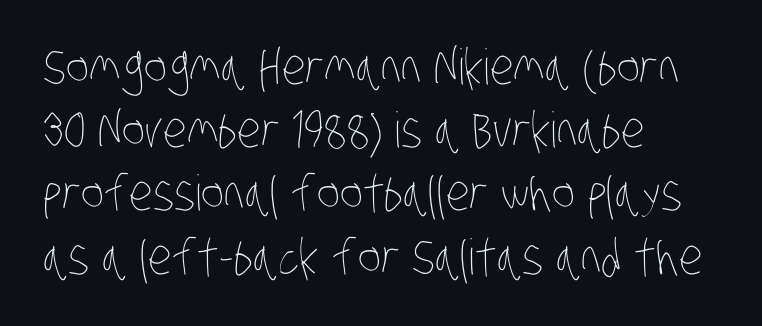
Nothing unusual about the tracking: characters are spaced as the font intends. Each row of text sits above clean, open space. One glance says typical: line gaps are just what's usual. Weight: not bold — regular or lighter. Looks like regular typesetting: each glyph gets only the width it needs.
